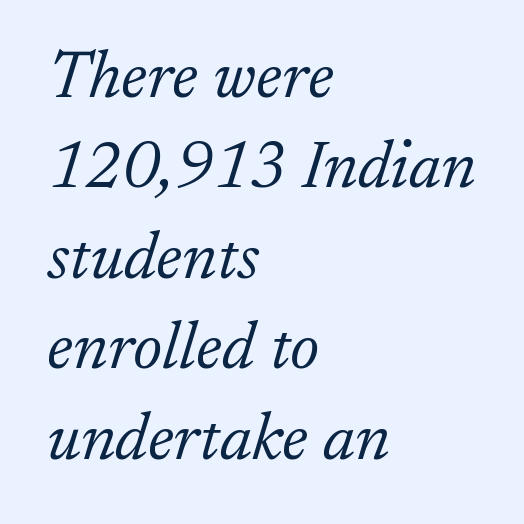
Q: Is the text bold? A: No.
Q: Is the text italic (slanted)? A: Yes, it leans right by about 17 degrees.
Q: Is the typeface a serif or a sans-serif typeface? A: Serif.
Q: Is the text underlined? A: No.
Q: How is the paragraph aligned? A: Left-aligned.
Q: Is the spacing between letters normal or unusually wide? A: Normal.
Q: Is the spacing between lines tight, normal or loose? A: Normal.
Q: Width (condensed, normal, or wide)? A: Normal.
Q: Stroke contrast? A: Low.
Q: x-height? A: Small.
Q: Monospaced? A: No.
